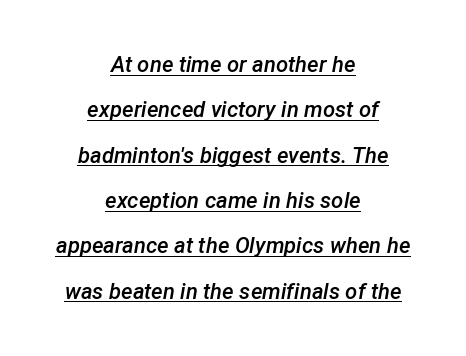
The glyphs have the mass of a demibold cut, below bold. The gaps between neighbouring characters are ordinary and unremarkable. How would I describe the line gaps? Wide and relaxed. This sample carries an underscore along the baseline area. Typeset on center — no edge is straight. Observe the lean: these are italic letterforms.
